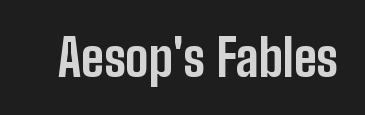
Every character sits straight up, as roman type does. Anything drawn beneath the words? Only blank space. Typographic density is high because the face is bold. Glyph-to-glyph distance matches everyday printed text. Do the characters align in a grid? No, the font is proportional.
